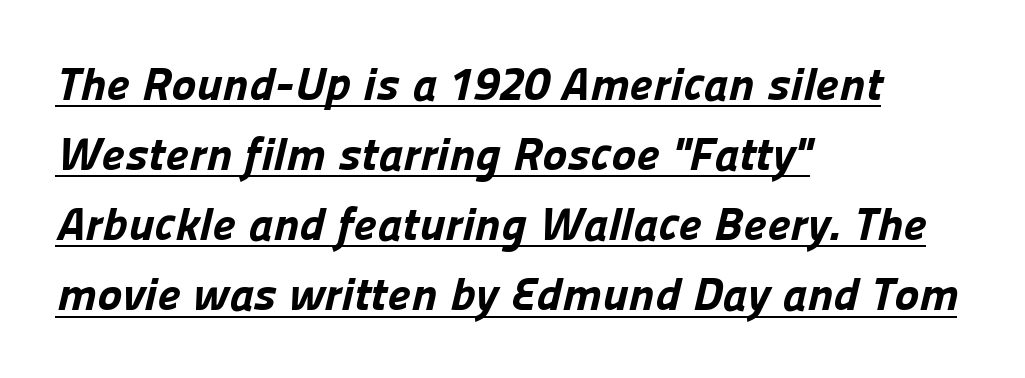
The image shows 47 px bold sans-serif type; set left-aligned, normal line spacing (1.49x), normal letter spacing, underlined; low stroke contrast and a medium x-height.
